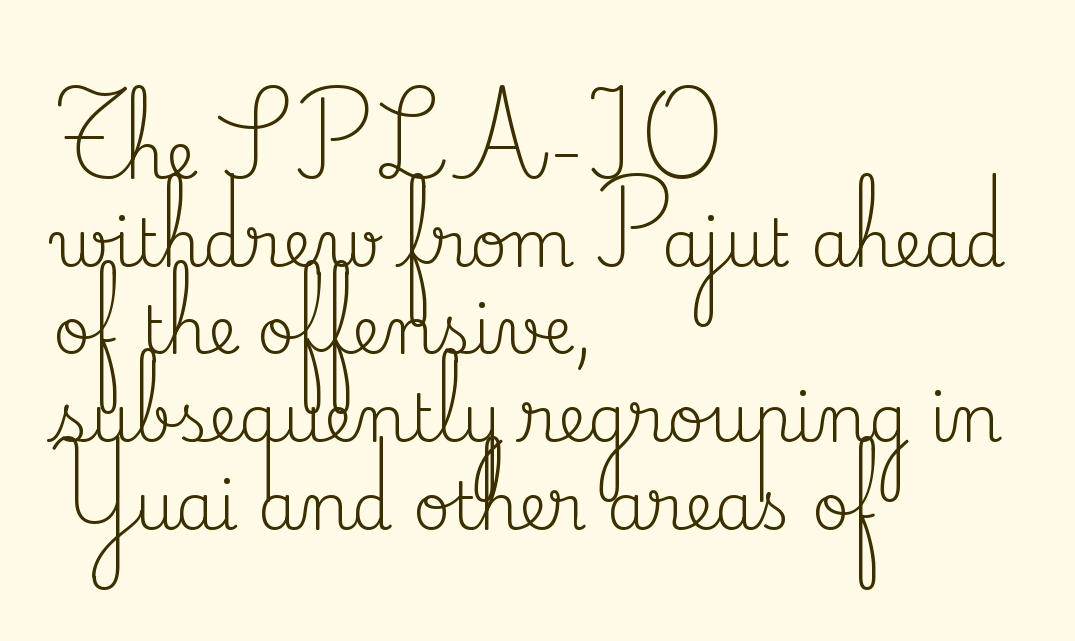
The image shows 65 px regular-weight serif type, upright; set left-aligned, normal line spacing (1.35x), normal letter spacing, not underlined; medium stroke contrast and a small x-height.
